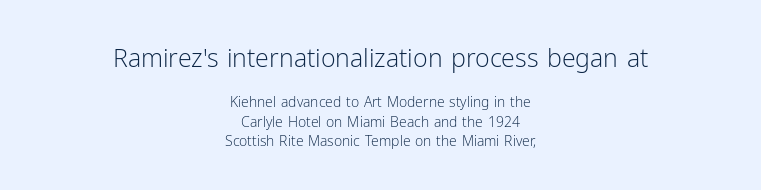
{"italic": "no", "bold": "no", "underline": "no", "align": "center", "line_spacing": "normal", "line_spacing_ratio": 1.4, "letter_spacing": "normal", "letter_spacing_em": 0.0, "larger_block": "first", "size_ratio": 1.79, "glyph_px": 25}
